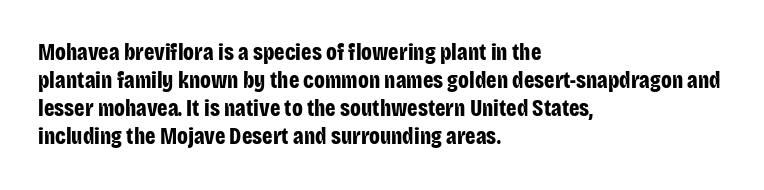
Look at the stroke-to-counter ratio: heavy, a bold. Ordinary non-slanted type is in use. The baseline area is clear. The setting favours the left margin, as ordinary paragraphs usually do. Look at the tracking — it's just the regular setting, nothing added.
